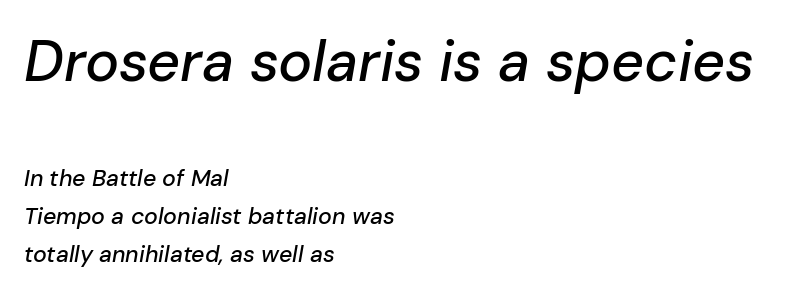
{"italic": "yes", "lean": "right", "slant_degrees": 10, "width": "normal", "stroke_contrast": "low", "x_height": "medium", "monospaced": "no", "underline": "no", "align": "left", "line_spacing": "normal", "line_spacing_ratio": 1.64, "letter_spacing": "normal", "letter_spacing_em": 0.0, "larger_block": "first", "size_ratio": 2.48, "glyph_px": 57}
